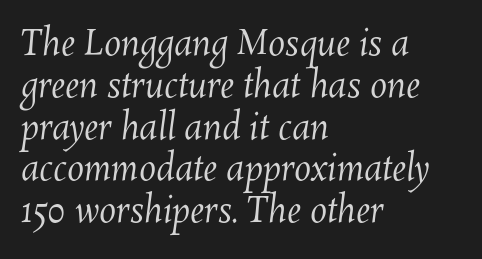
If you drew a ruler down the left edge, every line would touch it. A quiet, ordinary-to-light weight characterises the typeface. The rendering uses natural spacing where letterforms have individual widths. A typesetter would call this zero additional tracking.
